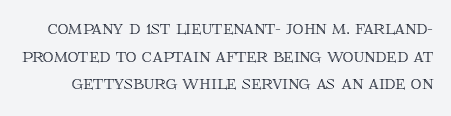
Unlike italic type, these characters show no tilt at all. Each word holds together tightly as a unit, with standard inter-letter gaps. The passage shown stacks its lines at a standard gap. Lines of text with bare space underneath.
